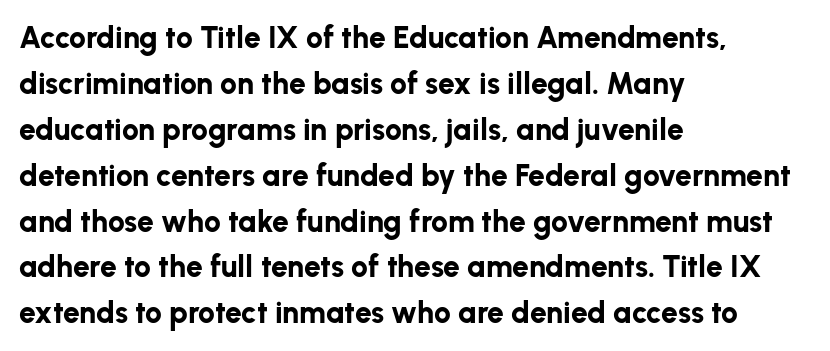
The rag falls on the right side of this text block. Italic: no, the glyphs are upright roman. This sample has the flowing, uneven cadence of proportional lettering. No feet cap the strokes, marking this as sans-serif type.
